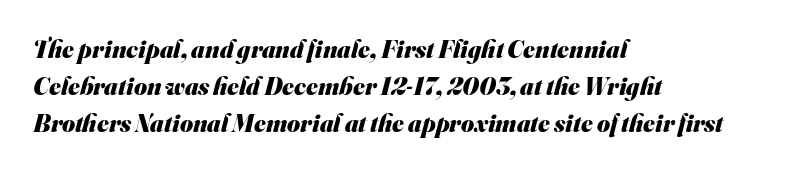
{"bold": "yes", "underline": "no", "align": "left", "line_spacing": "normal", "line_spacing_ratio": 1.48, "letter_spacing": "normal", "letter_spacing_em": 0.0, "glyph_px": 25}
